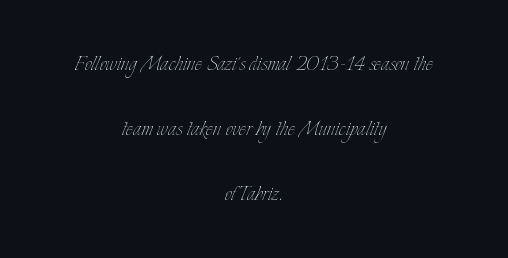
The image shows 27 px text type; set centered, loose line spacing (2.41x), normal letter spacing, not underlined.
